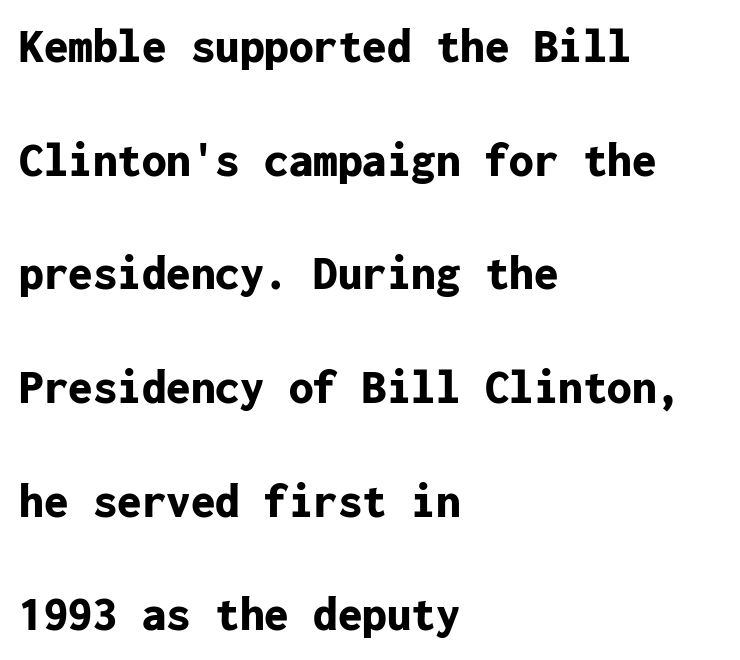
{"serif": "no", "italic": "no", "bold": "yes", "weight": "bold", "width": "normal", "stroke_contrast": "low", "x_height": "medium", "monospaced": "yes", "underline": "no", "align": "left", "line_spacing": "loose", "line_spacing_ratio": 2.32, "letter_spacing": "normal", "letter_spacing_em": 0.0, "glyph_px": 49}
